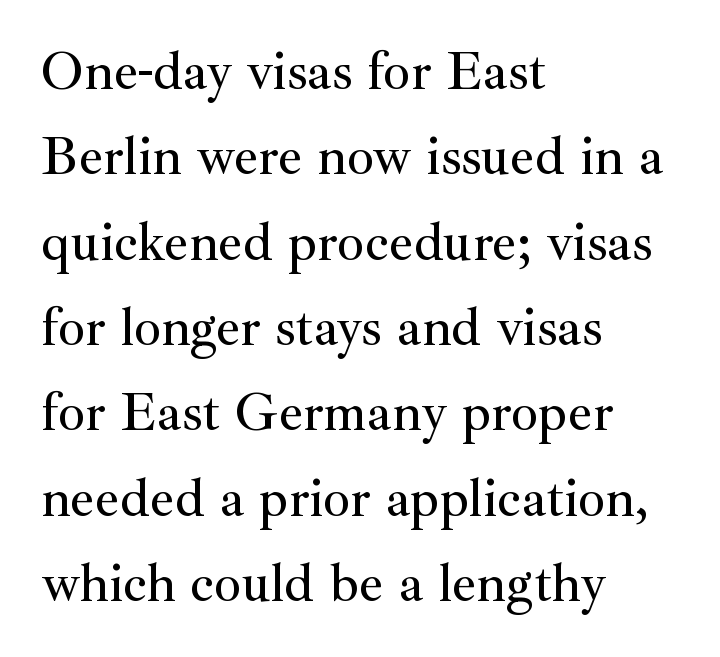
The image shows 54 px serif type, upright; set left-aligned, normal line spacing (1.58x), normal letter spacing, not underlined; medium stroke contrast and a small x-height.
